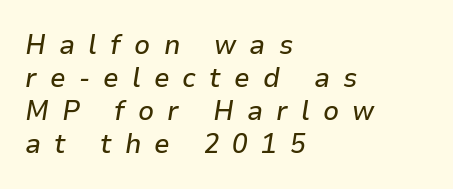
Q: Is the text italic (slanted)? A: Yes, it leans right by about 9 degrees.
Q: Is the text underlined? A: No.
Q: How is the paragraph aligned? A: Left-aligned.
Q: Is the spacing between letters normal or unusually wide? A: Unusually wide.
Q: Width (condensed, normal, or wide)? A: Normal.
Q: Stroke contrast? A: Low.
Q: x-height? A: Medium.
Q: Monospaced? A: No.
